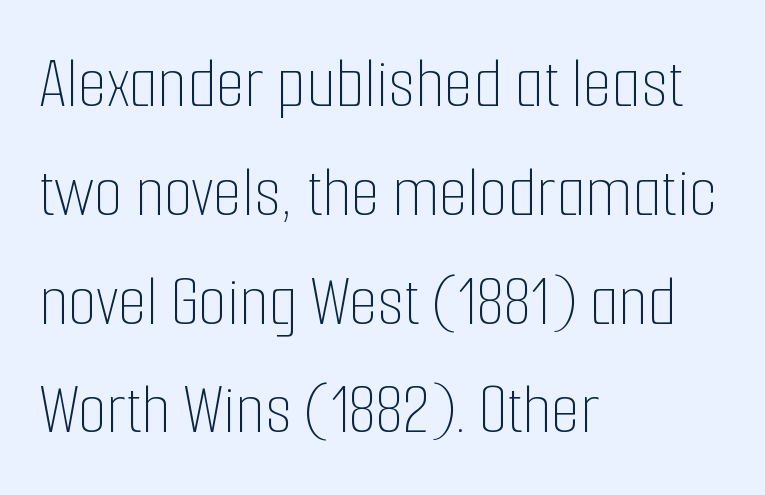
{"italic": "no", "bold": "no", "weight": "thin", "width": "condensed", "stroke_contrast": "low", "x_height": "medium", "monospaced": "no", "underline": "no", "align": "left", "line_spacing": "normal", "line_spacing_ratio": 1.47, "letter_spacing": "normal", "letter_spacing_em": 0.0, "glyph_px": 74}
